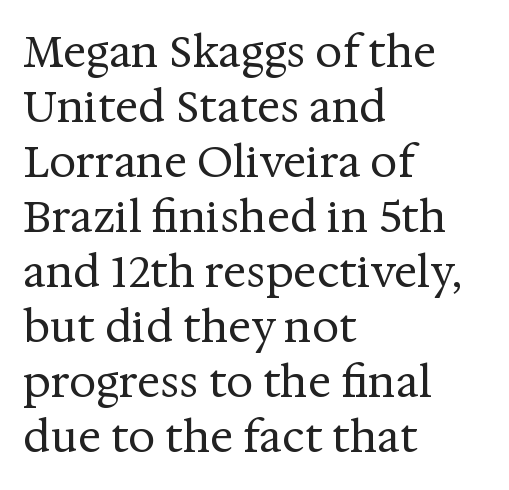
Q: Is the text bold? A: No.
Q: Is the text italic (slanted)? A: No, it is upright.
Q: Is the typeface a serif or a sans-serif typeface? A: Serif.
Q: Is the text underlined? A: No.
Q: How is the paragraph aligned? A: Left-aligned.
Q: Is the spacing between letters normal or unusually wide? A: Normal.
Q: Is the spacing between lines tight, normal or loose? A: Normal.
Q: Width (condensed, normal, or wide)? A: Normal.
Q: Stroke contrast? A: Medium.
Q: x-height? A: Medium.
Q: Monospaced? A: No.
